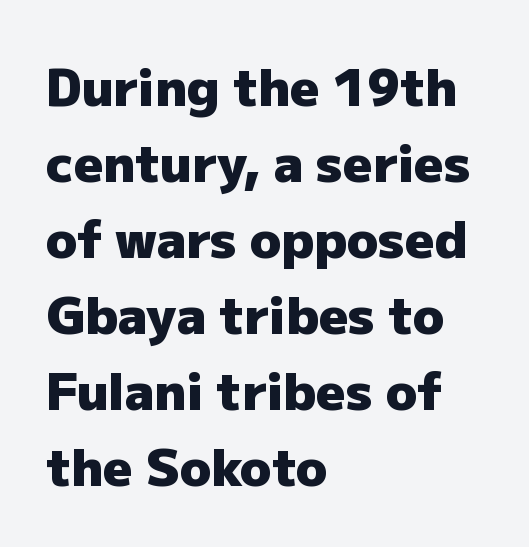
The image shows 51 px heavy sans-serif type, upright; set left-aligned, normal line spacing (1.49x), normal letter spacing, not underlined; low stroke contrast and a medium x-height.
